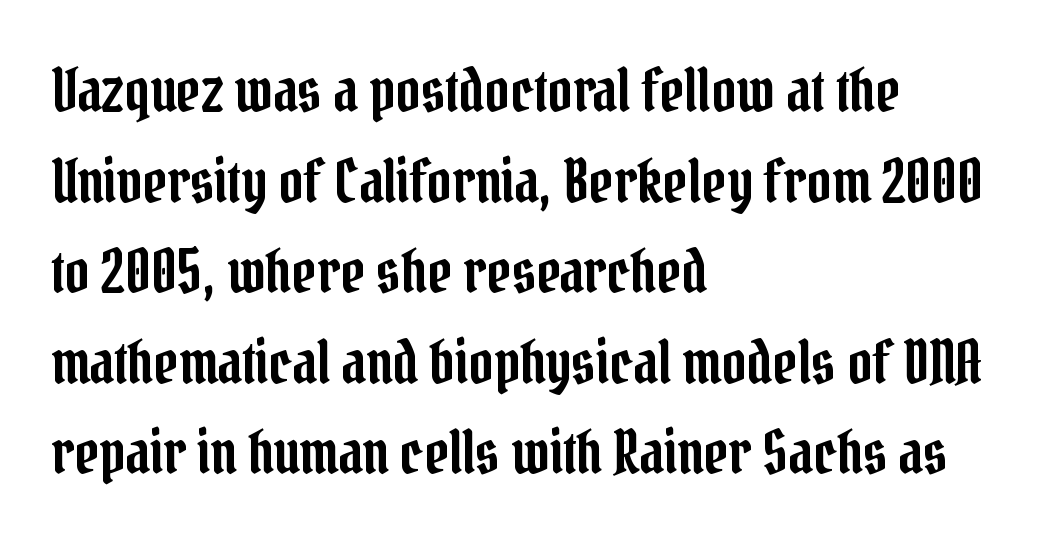
{"serif": "yes", "italic": "no", "width": "condensed", "stroke_contrast": "low", "x_height": "medium", "monospaced": "no", "underline": "no", "align": "left", "line_spacing": "normal", "line_spacing_ratio": 1.51, "letter_spacing": "normal", "letter_spacing_em": 0.0, "glyph_px": 60}
